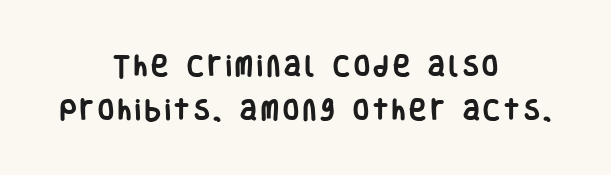
The image shows 23 px bold type, upright; set centered, loose line spacing (1.93x), not underlined.
